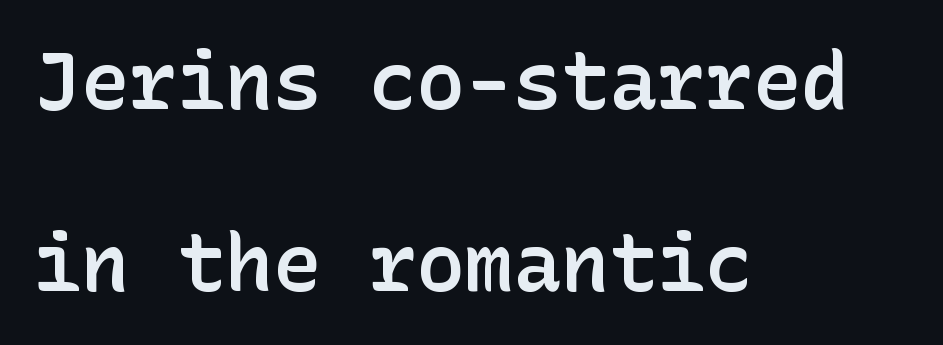
Regarding leading, the lines here are spaced well apart. The rendering anchors every line to the left-hand side. There is no visible air inserted between adjacent glyphs. The passage shown is semibold, sitting just below true bold. Observe the absence of serifs on each vertical stroke in this sample. Nobody drew a line under any word here.
